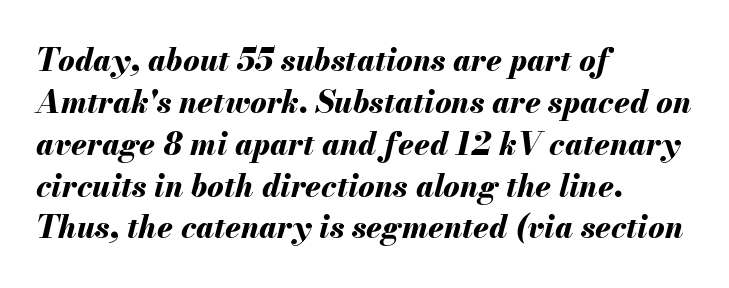
{"italic": "yes", "lean": "right", "slant_degrees": 13, "bold": "yes", "weight": "bold", "width": "normal", "stroke_contrast": "medium", "x_height": "small", "monospaced": "no", "underline": "no", "align": "left", "line_spacing": "normal", "line_spacing_ratio": 1.35, "letter_spacing": "normal", "letter_spacing_em": 0.0, "glyph_px": 31}
